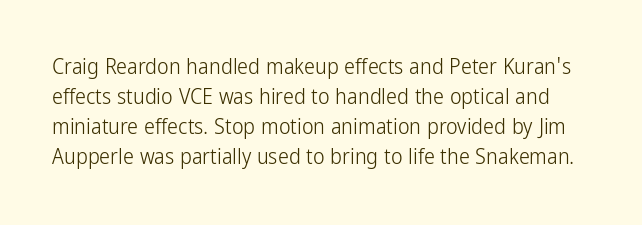
{"italic": "no", "bold": "no", "underline": "no", "line_spacing": "normal", "line_spacing_ratio": 1.36, "letter_spacing": "normal", "letter_spacing_em": 0.0, "glyph_px": 22}
